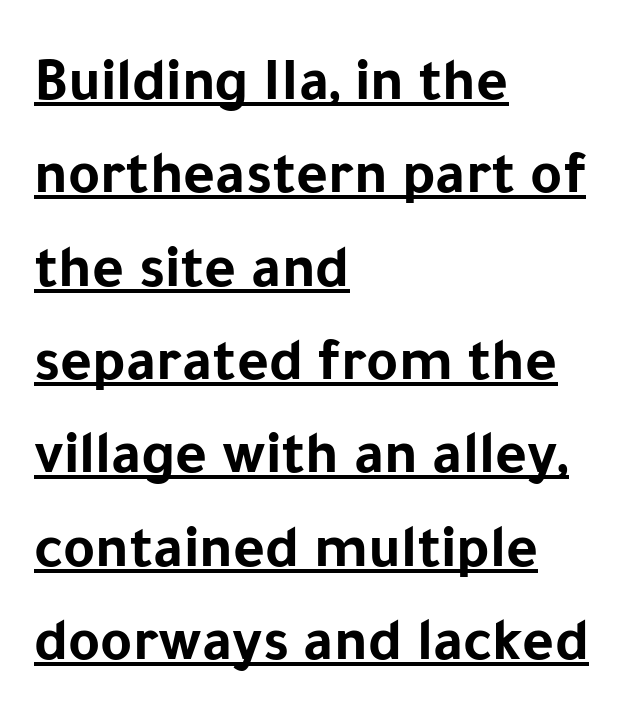
{"serif": "no", "italic": "no", "bold": "yes", "weight": "bold", "width": "normal", "stroke_contrast": "low", "x_height": "medium", "monospaced": "no", "underline": "yes", "align": "left", "line_spacing": "normal", "line_spacing_ratio": 1.53, "letter_spacing": "normal", "letter_spacing_em": 0.0, "glyph_px": 61}
